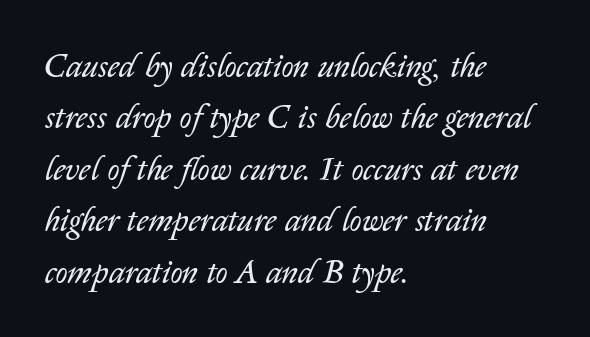
Weight: regular or lighter. Words float on clear page, feet unadorned. Style check: oblique. How would I describe the line gaps? Plain and ordinary. The letterforms sit shoulder to shoulder at normal distance. The lines in this sample share a left origin and differ only in where they stop.
